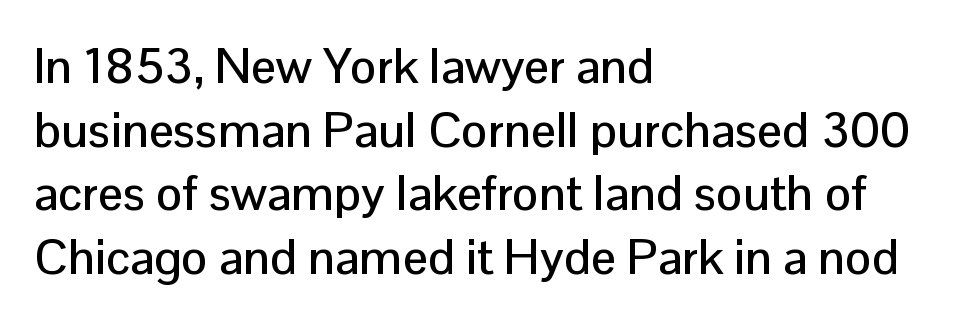
Serif or sans? Sans — the stroke terminals are bare. Posture: upright roman. Type without underlining. If you measured baseline to baseline, you'd find a middling distance. Proportional: the letters do not fall into vertical columns. These lines keep a tight, regular rhythm from letter to letter.
